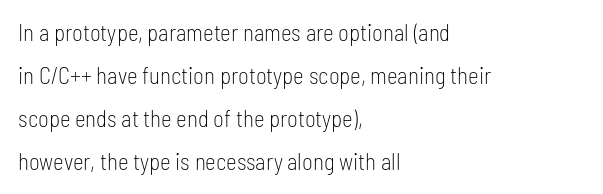
Q: Is the text bold? A: No.
Q: Is the text italic (slanted)? A: No, it is upright.
Q: Is the text underlined? A: No.
Q: How is the paragraph aligned? A: Left-aligned.
Q: Is the spacing between letters normal or unusually wide? A: Normal.
